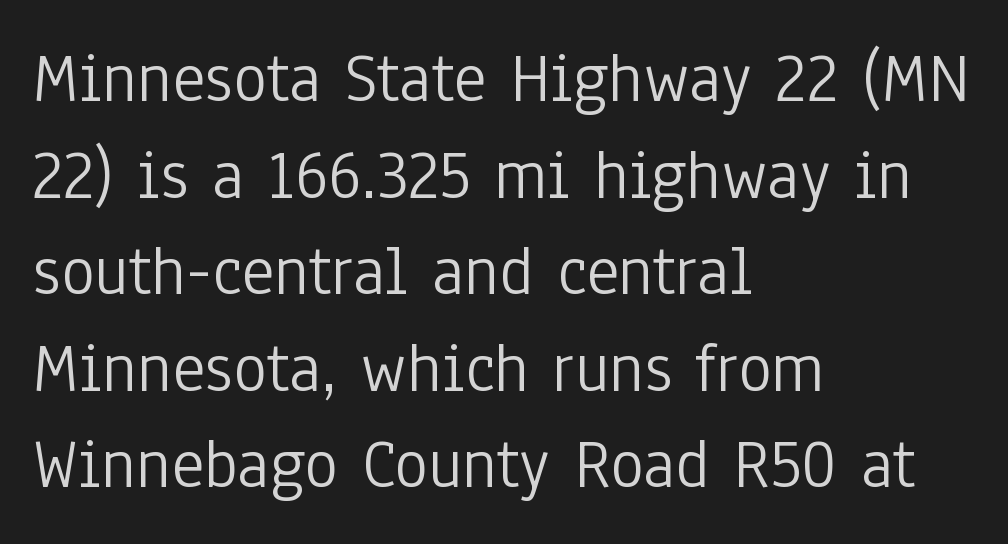
Quick note: not italic, upright. This reads as an unemphasized weight, regular at the heaviest. Are there feet on the stems? There aren't — it's a sans. The gaps between neighbouring characters are ordinary and unremarkable. The paragraph shown leans on its left margin. The passage shown is typed in a proportional face where columns would drift.
